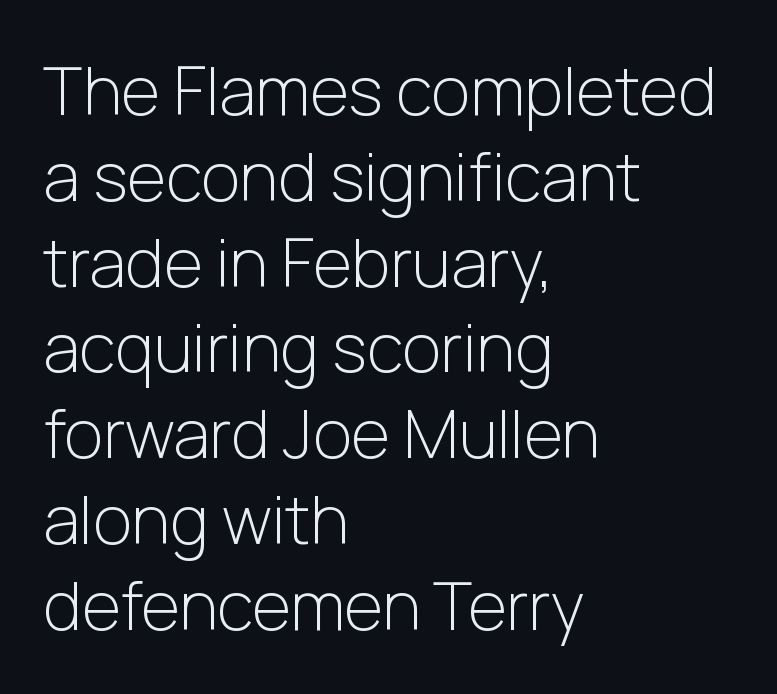
Q: Is the text bold? A: No.
Q: Is the text italic (slanted)? A: No, it is upright.
Q: Is the typeface a serif or a sans-serif typeface? A: Sans-serif.
Q: Is the text underlined? A: No.
Q: How is the paragraph aligned? A: Left-aligned.
Q: Is the spacing between letters normal or unusually wide? A: Normal.
Q: Is the spacing between lines tight, normal or loose? A: Normal.
Q: Width (condensed, normal, or wide)? A: Normal.
Q: Stroke contrast? A: Low.
Q: x-height? A: Medium.
Q: Monospaced? A: No.
